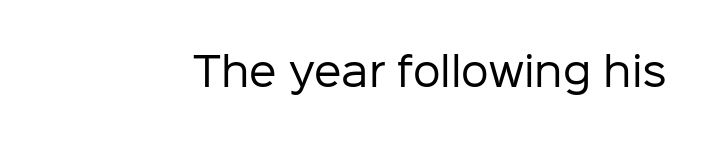
Q: Is the text bold? A: No.
Q: Is the text italic (slanted)? A: No, it is upright.
Q: Is the typeface a serif or a sans-serif typeface? A: Sans-serif.
Q: Is the text underlined? A: No.
Q: Is the spacing between letters normal or unusually wide? A: Normal.
Q: Width (condensed, normal, or wide)? A: Normal.
Q: Stroke contrast? A: Low.
Q: x-height? A: Medium.
Q: Monospaced? A: No.
